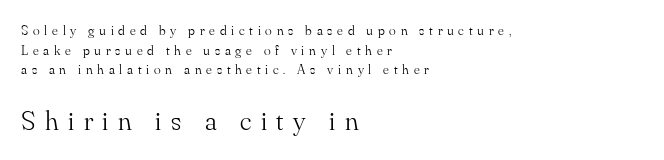
Q: Is the text bold? A: No.
Q: Is the text italic (slanted)? A: No, it is upright.
Q: Is the typeface a serif or a sans-serif typeface? A: Serif.
Q: Is the text underlined? A: No.
Q: How is the paragraph aligned? A: Left-aligned.
Q: Is the spacing between letters normal or unusually wide? A: Unusually wide.
Q: Is the spacing between lines tight, normal or loose? A: Normal.
Q: Which block of text is set in a larger size, the first (top) or the second (bottom)? A: The second (bottom) one.
Q: Width (condensed, normal, or wide)? A: Normal.
Q: Stroke contrast? A: Medium.
Q: x-height? A: Small.
Q: Monospaced? A: No.
